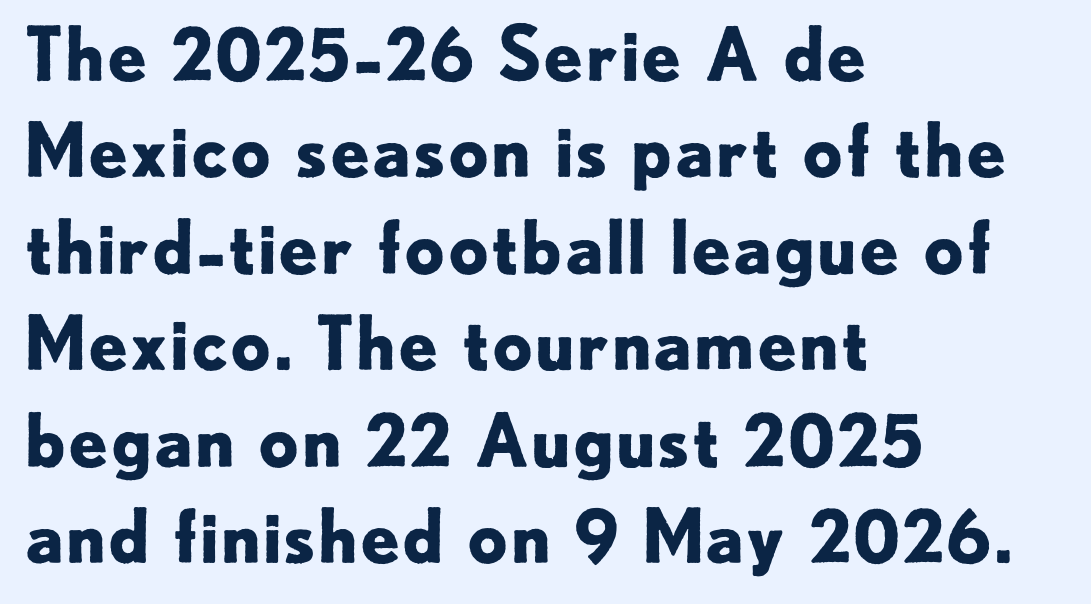
The image shows 72 px bold sans-serif type, upright; set left-aligned, normal line spacing (1.34x), normal letter spacing, not underlined; low stroke contrast and a small x-height.
